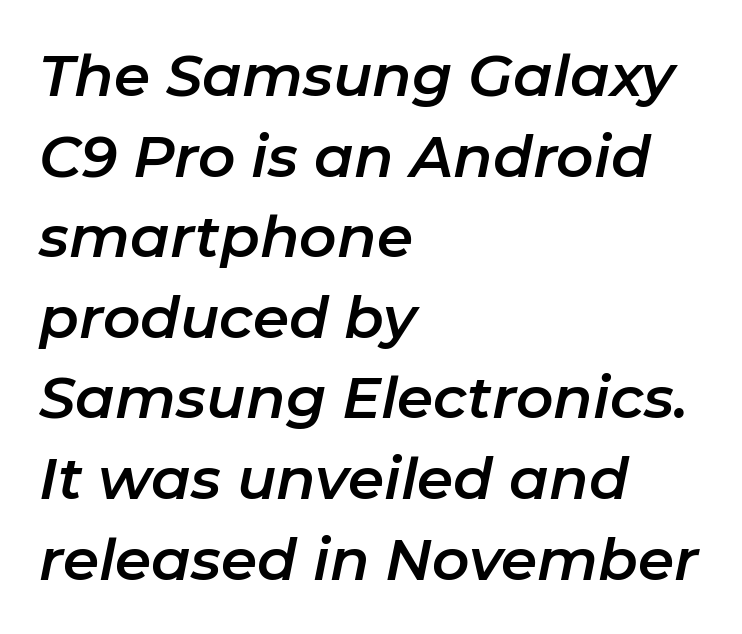
Q: Is the text italic (slanted)? A: Yes, it leans right by about 11 degrees.
Q: Is the text underlined? A: No.
Q: How is the paragraph aligned? A: Left-aligned.
Q: Is the spacing between letters normal or unusually wide? A: Normal.
Q: Is the spacing between lines tight, normal or loose? A: Normal.
Q: Width (condensed, normal, or wide)? A: Normal.
Q: Stroke contrast? A: Low.
Q: x-height? A: Medium.
Q: Monospaced? A: No.
